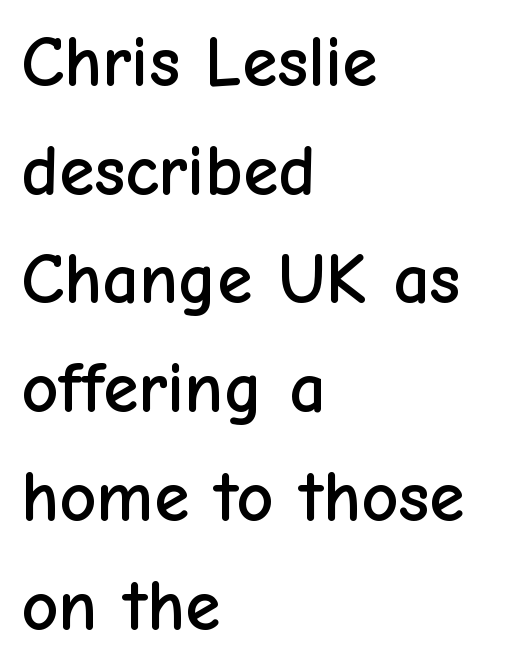
Q: Is the text italic (slanted)? A: No, it is upright.
Q: Is the typeface a serif or a sans-serif typeface? A: Sans-serif.
Q: Is the text underlined? A: No.
Q: How is the paragraph aligned? A: Left-aligned.
Q: Is the spacing between letters normal or unusually wide? A: Normal.
Q: Is the spacing between lines tight, normal or loose? A: Normal.
Q: Width (condensed, normal, or wide)? A: Normal.
Q: Stroke contrast? A: Low.
Q: x-height? A: Medium.
Q: Monospaced? A: No.
